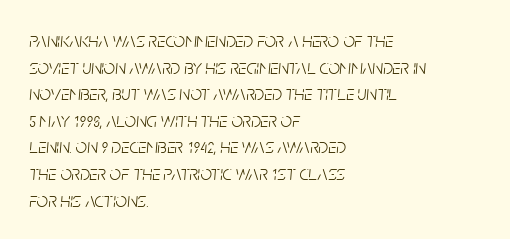
{"italic": "yes", "lean": "right", "slant_degrees": 5, "bold": "no", "underline": "no", "align": "left", "line_spacing": "normal", "line_spacing_ratio": 1.33, "letter_spacing": "normal", "letter_spacing_em": 0.0, "glyph_px": 20}
